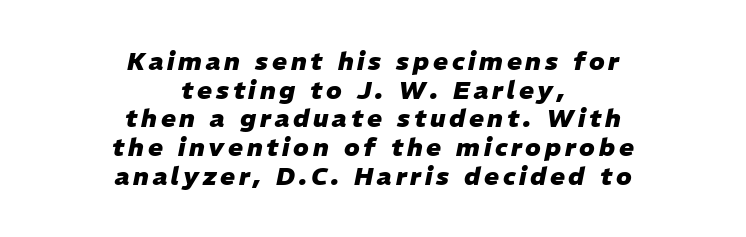
Looking at the ascenders, they clearly lean. Leading is clearly below the norm, producing a dense column. The typesetting leans heavy: a genuine bold. Quick note: underline off. Notice how the passage keeps no hard edge, just a central spine.
